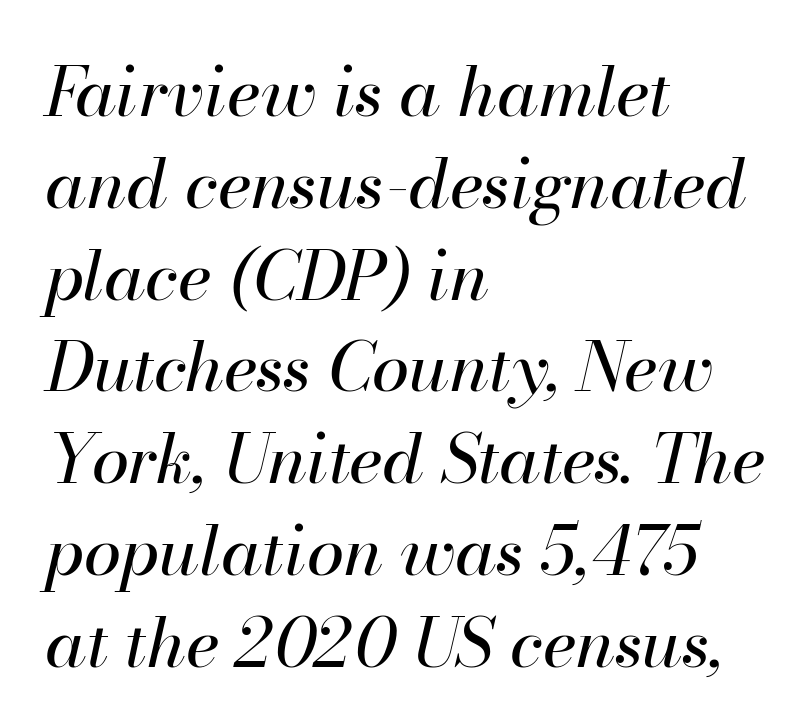
Q: Is the text bold? A: No.
Q: Is the text italic (slanted)? A: Yes, it leans right by about 13 degrees.
Q: Is the text underlined? A: No.
Q: How is the paragraph aligned? A: Left-aligned.
Q: Is the spacing between letters normal or unusually wide? A: Normal.
Q: Is the spacing between lines tight, normal or loose? A: Normal.
Q: Width (condensed, normal, or wide)? A: Normal.
Q: Stroke contrast? A: High.
Q: x-height? A: Small.
Q: Monospaced? A: No.
